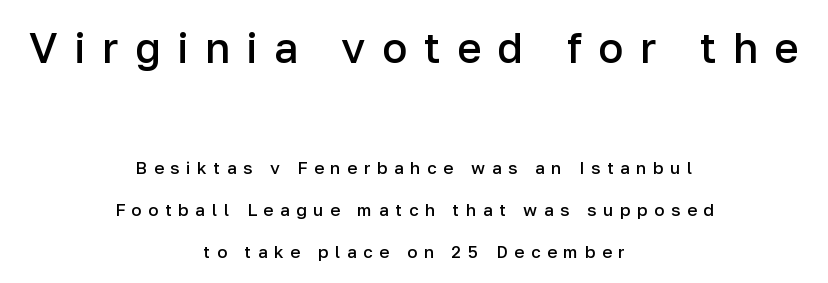
The image shows 42 px semibold sans-serif type, upright; set centered, loose line spacing (2.45x), unusually wide letter spacing (+0.39 em), not underlined; the first (top) block is 2.47x larger; low stroke contrast and a medium x-height.
